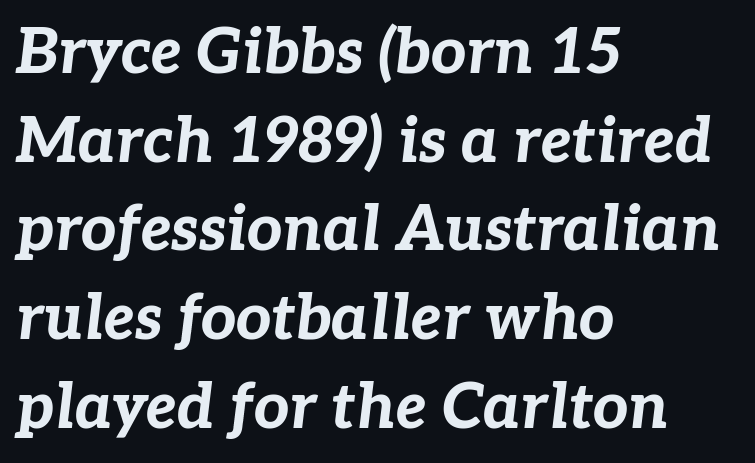
The image shows 62 px bold type, italic (leaning right); set left-aligned, normal line spacing (1.43x), normal letter spacing, not underlined; low stroke contrast and a medium x-height.
